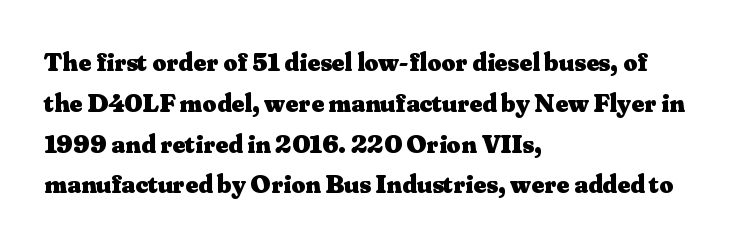
{"italic": "no", "bold": "yes", "underline": "no", "align": "left", "line_spacing": "normal", "line_spacing_ratio": 1.51, "letter_spacing": "normal", "letter_spacing_em": 0.0, "glyph_px": 27}
